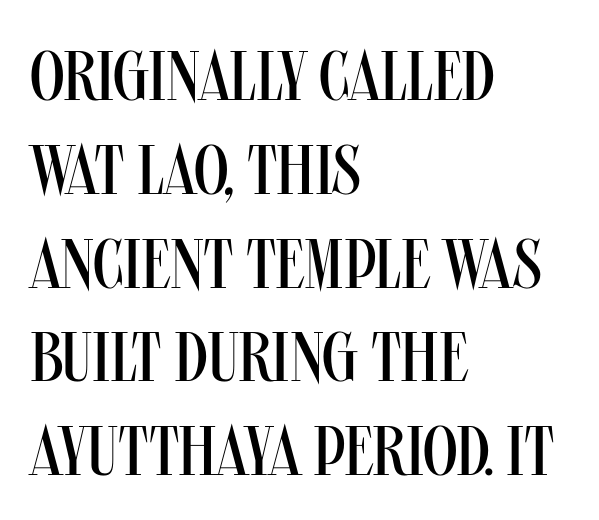
If you drew a line through each stem, it would be perfectly vertical. No feet cap the strokes, marking this as sans-serif type. Each row of text sits above clean, open space. You could call the tracking neutral — neither tight nor loose.
